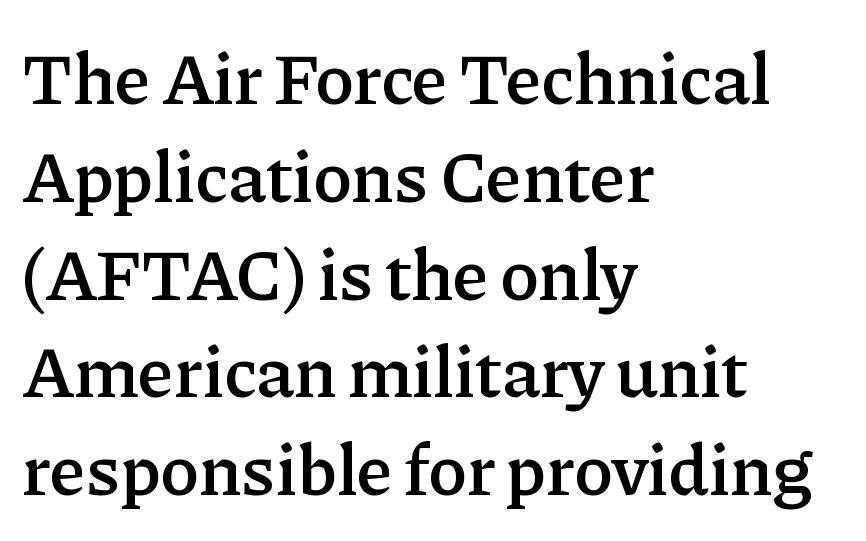
The lettering holds an erect, upright posture throughout. This rendering employs a face with finishing strokes, i.e., a serif. Descenders are the only things crossing below the line. As a designer I'd log this as weight 600, semibold.
